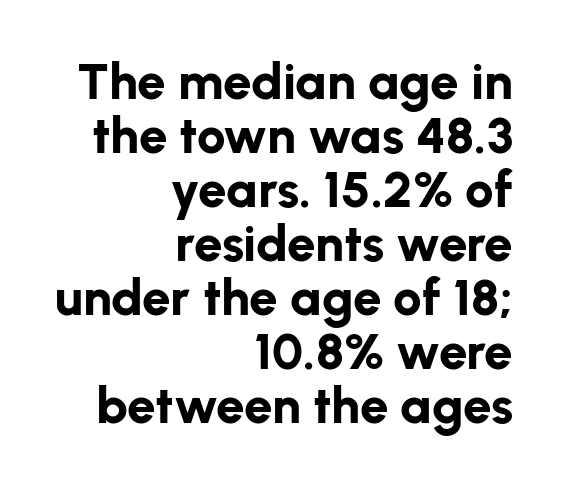
The image shows 51 px bold sans-serif type, upright; set right-aligned, tight line spacing (1.06x), normal letter spacing, not underlined; low stroke contrast and a medium x-height.
